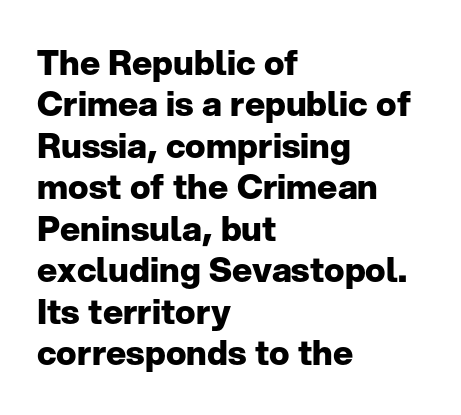
This is the regular roman posture of the typeface. Nobody touched the tracking dial on this one. A dark, heavy texture on the line: the type is bold. Looks like regular typesetting: each glyph gets only the width it needs. Does the type have serifs? No, each stem ends abruptly.
